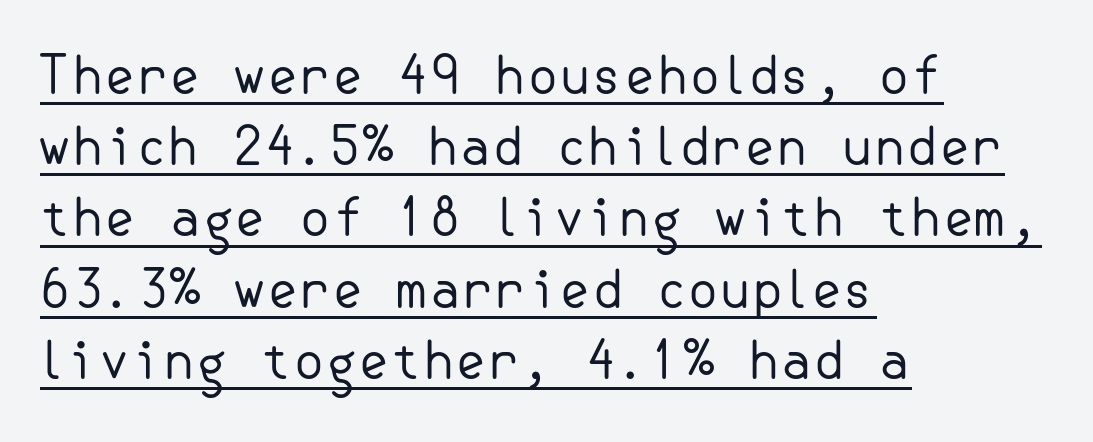
The image shows 52 px regular-weight sans-serif type, upright; set left-aligned, normal line spacing (1.37x), normal letter spacing, underlined; low stroke contrast and a small x-height.
